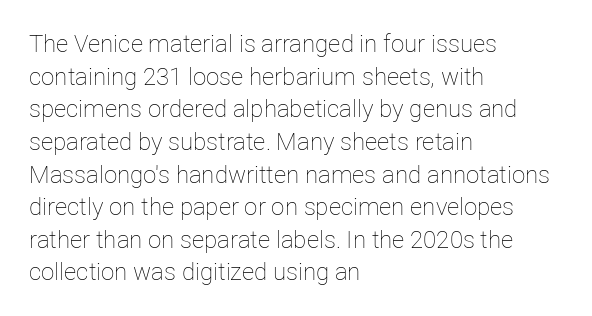
Plain, unruled lines of type. Ordinary non-slanted type is in use. Does extra space separate the letters? No, they use regular spacing. This is not heavy type; no bold has been used. These lines sit exactly where default settings would place them. Reading down the block, your eye returns to a fixed left position each line.
